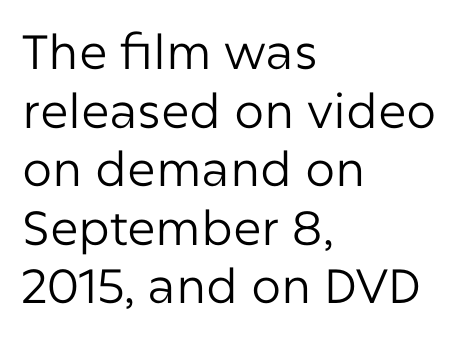
The image shows 48 px regular-weight sans-serif type, upright; set left-aligned, line spacing 1.22x, normal letter spacing, not underlined; low stroke contrast and a medium x-height.
